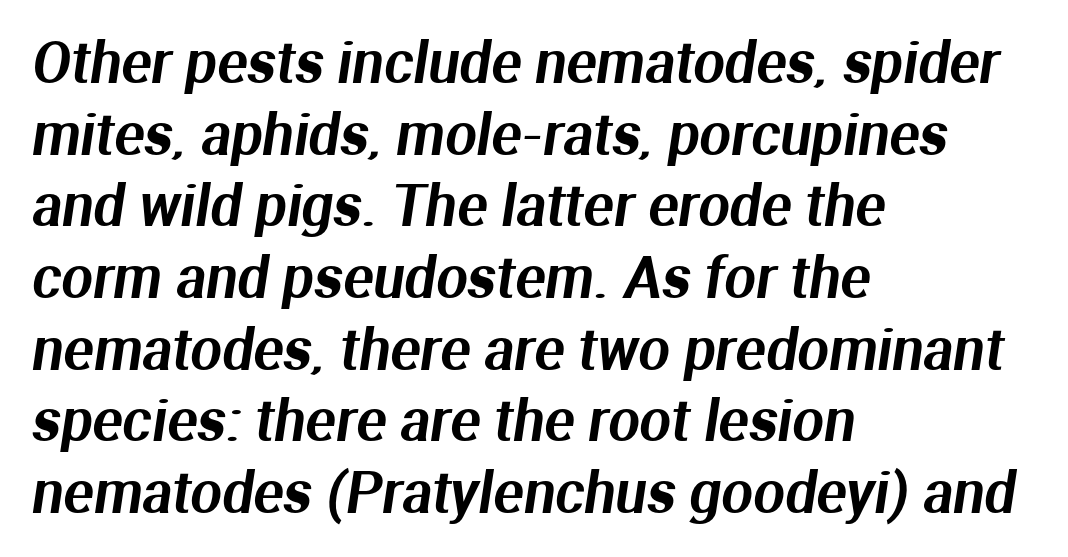
The image shows 56 px sans-serif type; set left-aligned, normal line spacing (1.28x), normal letter spacing, not underlined; medium stroke contrast and a medium x-height.
